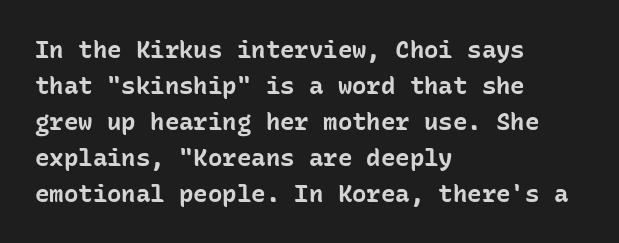
Q: Is the text bold? A: Yes.
Q: Is the text italic (slanted)? A: No, it is upright.
Q: Is the text underlined? A: No.
Q: How is the paragraph aligned? A: Left-aligned.
Q: Is the spacing between letters normal or unusually wide? A: Normal.
Q: Is the spacing between lines tight, normal or loose? A: Normal.
